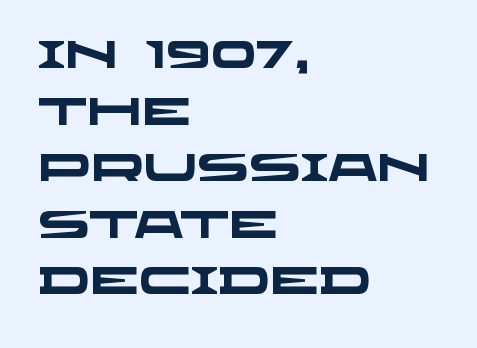
{"serif": "no", "bold": "yes", "weight": "heavy", "width": "wide", "stroke_contrast": "low", "x_height": "large", "monospaced": "no", "underline": "no", "align": "left", "line_spacing": "normal", "line_spacing_ratio": 1.45, "letter_spacing": "normal", "letter_spacing_em": 0.0, "glyph_px": 39}
